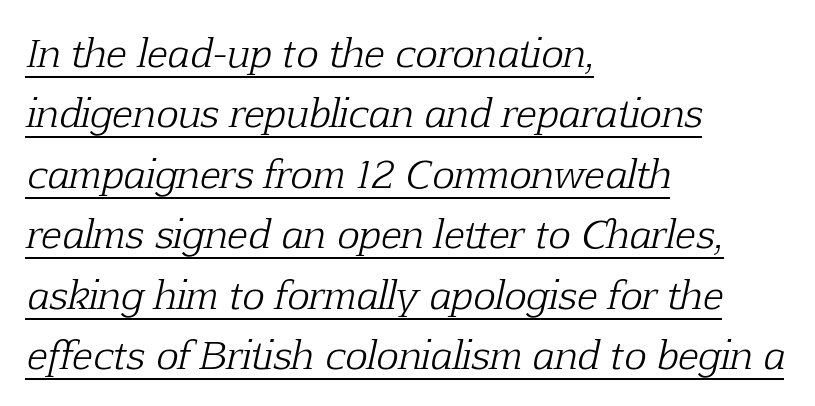
{"serif": "yes", "italic": "yes", "lean": "right", "slant_degrees": 12, "bold": "no", "weight": "light", "width": "normal", "stroke_contrast": "low", "x_height": "medium", "monospaced": "no", "underline": "yes", "align": "left", "line_spacing": "normal", "line_spacing_ratio": 1.59, "letter_spacing": "normal", "letter_spacing_em": 0.0, "glyph_px": 38}
